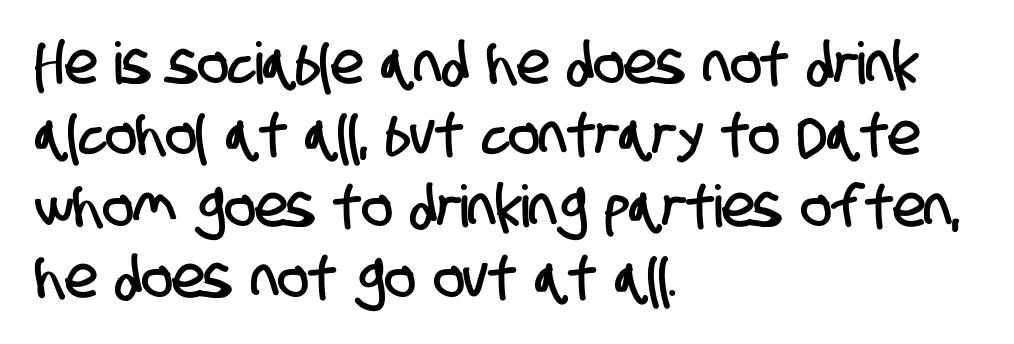
Q: Is the typeface a serif or a sans-serif typeface? A: Sans-serif.
Q: Is the text underlined? A: No.
Q: How is the paragraph aligned? A: Left-aligned.
Q: Is the spacing between letters normal or unusually wide? A: Normal.
Q: Width (condensed, normal, or wide)? A: Condensed.
Q: Stroke contrast? A: Low.
Q: x-height? A: Large.
Q: Monospaced? A: No.
